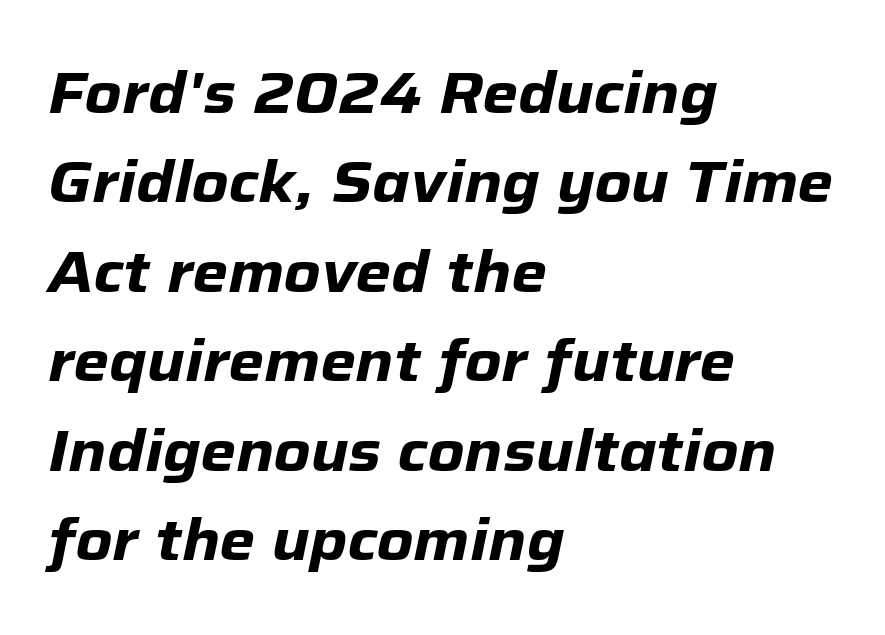
Q: Is the text bold? A: Yes.
Q: Is the text italic (slanted)? A: Yes, it leans right by about 12 degrees.
Q: Is the text underlined? A: No.
Q: How is the paragraph aligned? A: Left-aligned.
Q: Is the spacing between letters normal or unusually wide? A: Normal.
Q: Is the spacing between lines tight, normal or loose? A: Normal.
Q: Width (condensed, normal, or wide)? A: Normal.
Q: Stroke contrast? A: Low.
Q: x-height? A: Medium.
Q: Monospaced? A: No.
